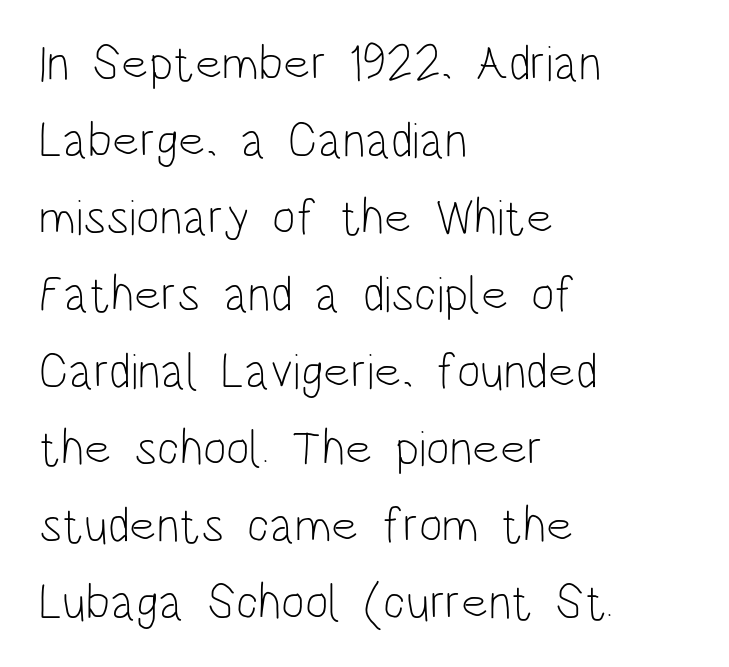
Q: Is the text bold? A: No.
Q: Is the text italic (slanted)? A: No, it is upright.
Q: Is the typeface a serif or a sans-serif typeface? A: Sans-serif.
Q: Is the text underlined? A: No.
Q: How is the paragraph aligned? A: Left-aligned.
Q: Is the spacing between letters normal or unusually wide? A: Normal.
Q: Is the spacing between lines tight, normal or loose? A: Normal.
Q: Width (condensed, normal, or wide)? A: Condensed.
Q: Stroke contrast? A: Low.
Q: x-height? A: Large.
Q: Monospaced? A: No.
